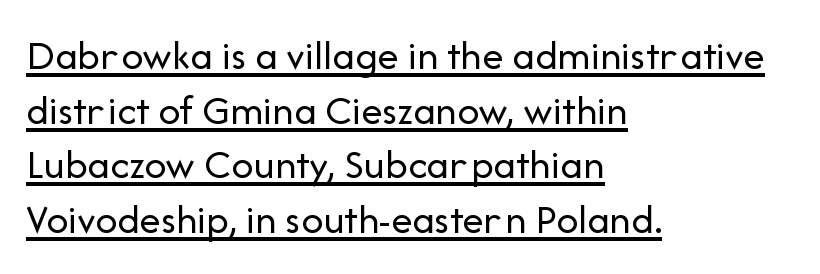
Spacing verdict: proportional, widths tailored to each character. The rendering keeps characters at their native spacing. Summary of weight: not heavy and not bold. Vertical strokes here are truly vertical. Examine the stroke ends and you'll find no serifs.
